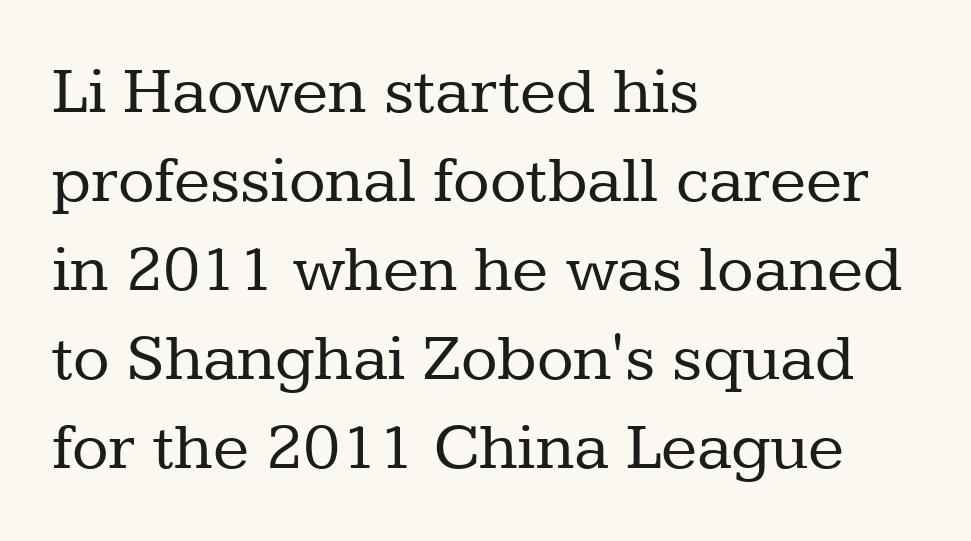
A classic flush-left, rag-right setting is used for this passage. What stands out about the letter spacing? Nothing — it is the standard amount. This sample uses a serif face. The glyphs are unaccompanied by any horizontal stroke below them. Rendered with straight, roman letterforms. Do the characters align in a grid? No, the font is proportional.
